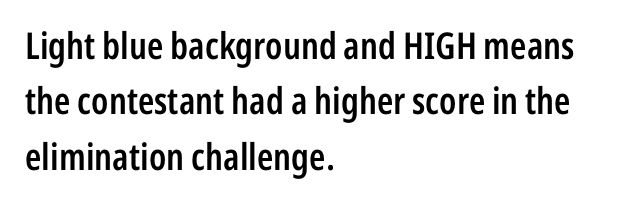
{"serif": "no", "italic": "no", "bold": "semi", "weight": "semibold", "width": "condensed", "stroke_contrast": "low", "x_height": "medium", "monospaced": "no", "underline": "no", "align": "left", "line_spacing": "normal", "line_spacing_ratio": 1.5, "letter_spacing": "normal", "letter_spacing_em": 0.0, "glyph_px": 37}
